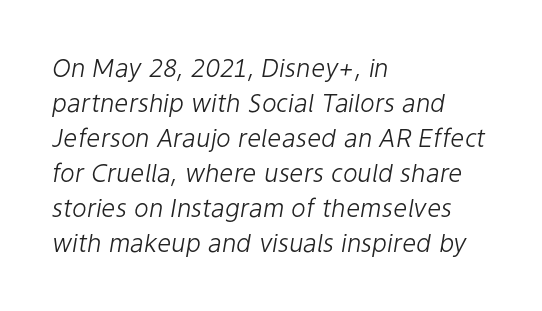
Stroke thickness stays within the range of a standard reading face or lighter. The passage shown has conventional tracking throughout. A typesetter would mark this as italic. The rendering anchors every line to the left-hand side. This block has exactly the height ordinary leading produces. This rendering features lettering with no underline.
